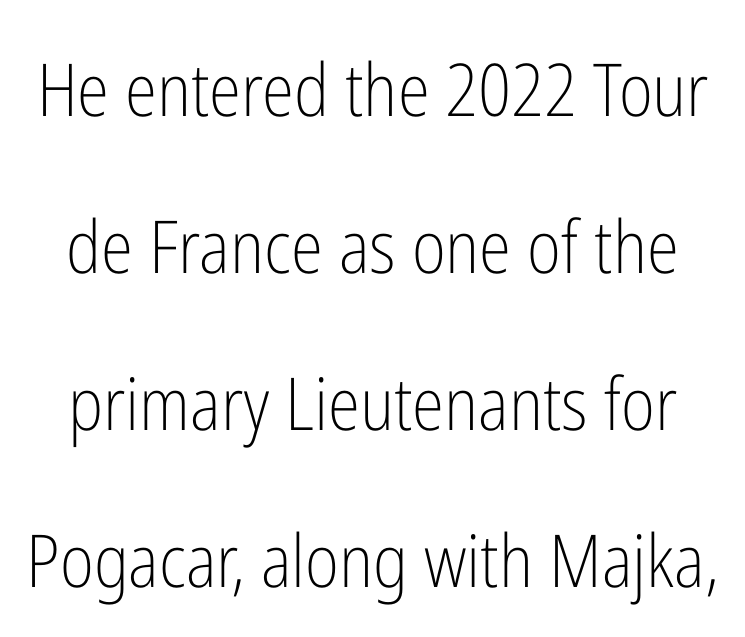
Q: Is the text bold? A: No.
Q: Is the text italic (slanted)? A: No, it is upright.
Q: Is the typeface a serif or a sans-serif typeface? A: Sans-serif.
Q: Is the text underlined? A: No.
Q: Is the spacing between letters normal or unusually wide? A: Normal.
Q: Is the spacing between lines tight, normal or loose? A: Loose.
Q: Width (condensed, normal, or wide)? A: Condensed.
Q: Stroke contrast? A: Low.
Q: x-height? A: Medium.
Q: Monospaced? A: No.
